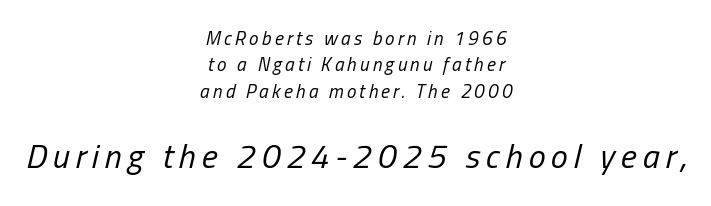
{"italic": "yes", "lean": "right", "slant_degrees": 13, "bold": "no", "weight": "regular", "width": "condensed", "stroke_contrast": "low", "x_height": "medium", "monospaced": "no", "underline": "no", "align": "center", "line_spacing": "normal", "line_spacing_ratio": 1.39, "larger_block": "second", "size_ratio": 1.79, "glyph_px": 34}
